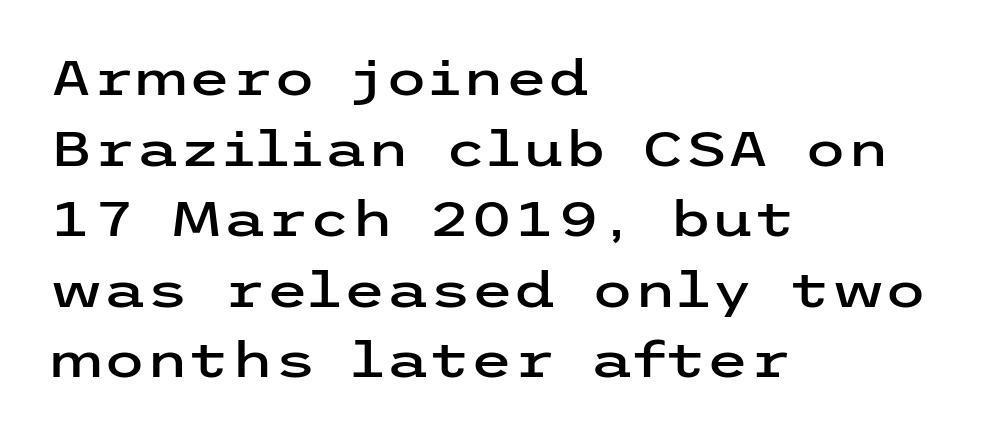
Q: Is the text italic (slanted)? A: No, it is upright.
Q: Is the typeface a serif or a sans-serif typeface? A: Sans-serif.
Q: Is the text underlined? A: No.
Q: How is the paragraph aligned? A: Left-aligned.
Q: Is the spacing between letters normal or unusually wide? A: Normal.
Q: Is the spacing between lines tight, normal or loose? A: Normal.
Q: Width (condensed, normal, or wide)? A: Wide.
Q: Stroke contrast? A: Low.
Q: x-height? A: Medium.
